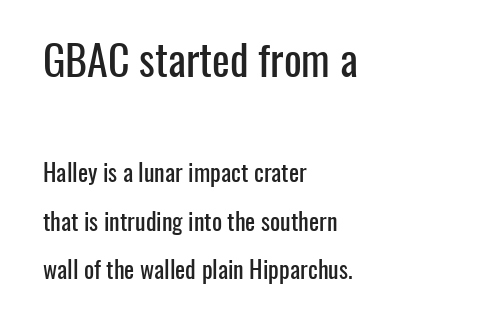
The image shows 42 px condensed sans-serif type, upright; set left-aligned, loose line spacing (2.03x), normal letter spacing, not underlined; the first (top) block is 1.75x larger; low stroke contrast and a medium x-height.
